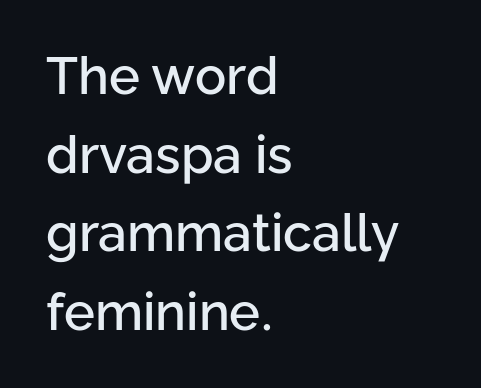
The image shows 52 px sans-serif type, upright; set left-aligned, normal line spacing (1.51x), normal letter spacing, not underlined; low stroke contrast and a medium x-height.
